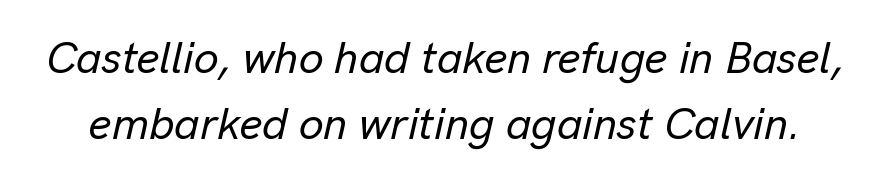
Compared with typical paragraphs, the rows here are spaced about the same. Quick note: italic. Each word holds together tightly as a unit, with standard inter-letter gaps. Note the varied advance widths — an 'i' is clearly narrower than an 'm'. Decoration check: the copy has no underline.
